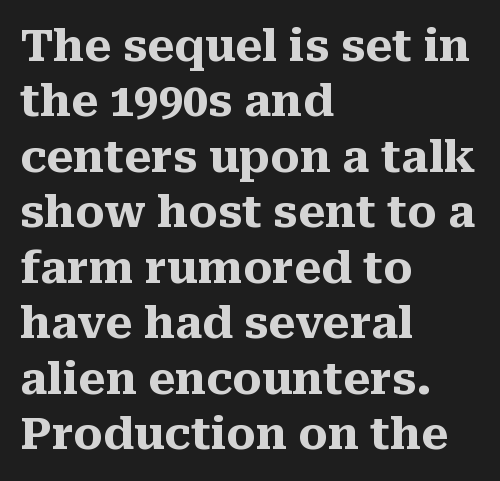
The image shows 44 px heavy serif type, upright; set left-aligned, normal line spacing (1.26x), normal letter spacing, not underlined; medium stroke contrast and a medium x-height.
